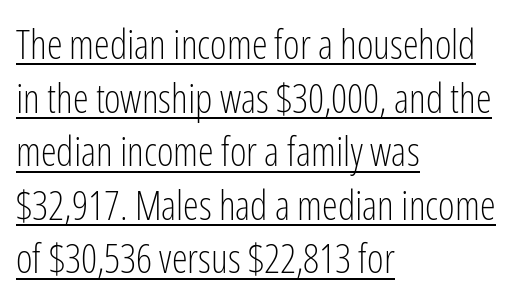
Q: Is the text bold? A: No.
Q: Is the text italic (slanted)? A: No, it is upright.
Q: Is the typeface a serif or a sans-serif typeface? A: Sans-serif.
Q: Is the text underlined? A: Yes.
Q: How is the paragraph aligned? A: Left-aligned.
Q: Is the spacing between letters normal or unusually wide? A: Normal.
Q: Is the spacing between lines tight, normal or loose? A: Normal.
Q: Width (condensed, normal, or wide)? A: Condensed.
Q: Stroke contrast? A: Low.
Q: x-height? A: Medium.
Q: Monospaced? A: No.
